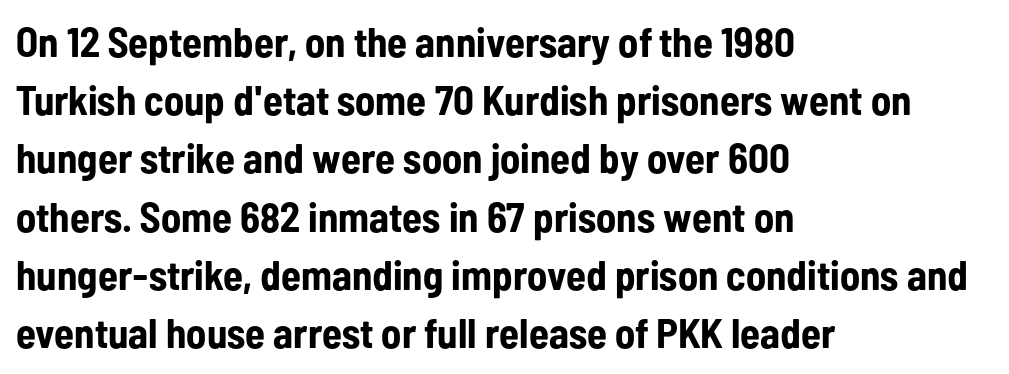
Q: Is the text bold? A: Yes.
Q: Is the text italic (slanted)? A: No, it is upright.
Q: Is the typeface a serif or a sans-serif typeface? A: Sans-serif.
Q: Is the text underlined? A: No.
Q: How is the paragraph aligned? A: Left-aligned.
Q: Is the spacing between letters normal or unusually wide? A: Normal.
Q: Is the spacing between lines tight, normal or loose? A: Normal.
Q: Width (condensed, normal, or wide)? A: Condensed.
Q: Stroke contrast? A: Low.
Q: x-height? A: Medium.
Q: Monospaced? A: No.
